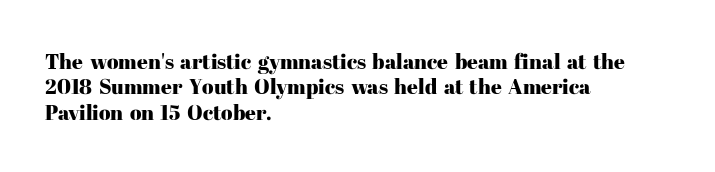
{"italic": "no", "underline": "no", "align": "left", "line_spacing_ratio": 1.21, "letter_spacing": "normal", "letter_spacing_em": 0.0, "glyph_px": 21}
